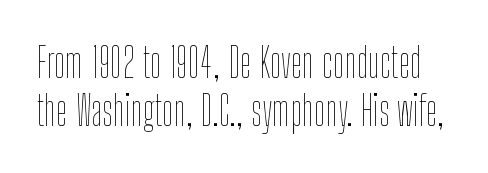
Q: Is the text bold? A: No.
Q: Is the text italic (slanted)? A: No, it is upright.
Q: Is the text underlined? A: No.
Q: Is the spacing between letters normal or unusually wide? A: Normal.
Q: Width (condensed, normal, or wide)? A: Condensed.
Q: Stroke contrast? A: Low.
Q: x-height? A: Medium.
Q: Monospaced? A: No.
